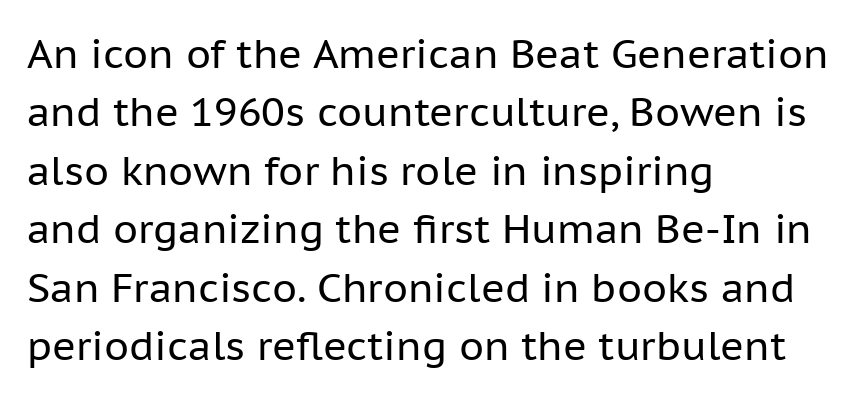
The space between consecutive lines is moderate. The face used here is a sans, in the tradition of grotesques and geometrics. The gap between lines stays unmarked. Teacher's note: observe the even left margin — that is flush-left alignment. Posture: vertical. This sample has the flowing, uneven cadence of proportional lettering.
